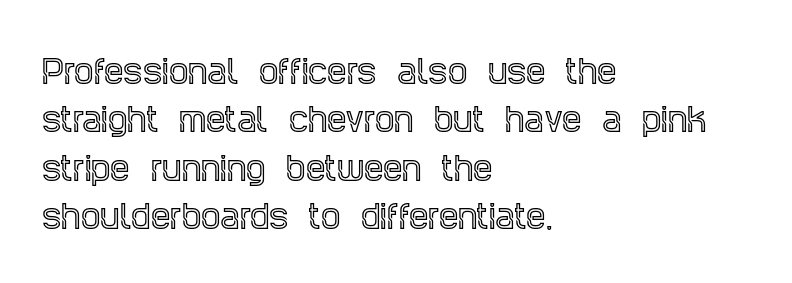
The image shows 31 px condensed serif type, upright; set left-aligned, normal line spacing (1.56x), normal letter spacing, not underlined; a large x-height.
